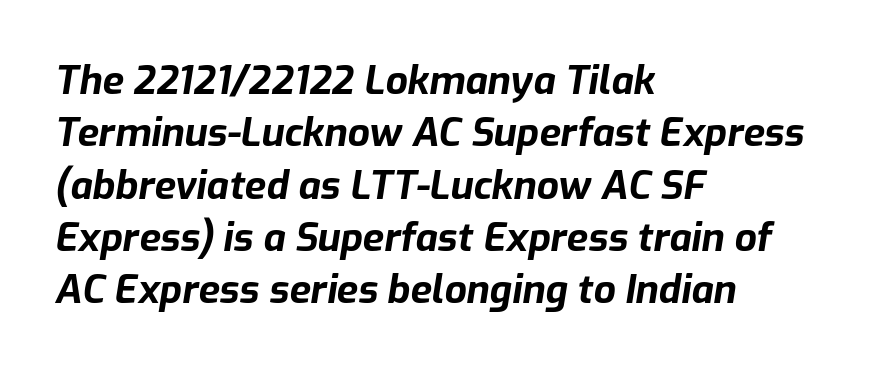
Q: Is the text bold? A: Yes.
Q: Is the text italic (slanted)? A: Yes, it leans right by about 9 degrees.
Q: Is the text underlined? A: No.
Q: How is the paragraph aligned? A: Left-aligned.
Q: Is the spacing between letters normal or unusually wide? A: Normal.
Q: Is the spacing between lines tight, normal or loose? A: Normal.
Q: Width (condensed, normal, or wide)? A: Normal.
Q: Stroke contrast? A: Low.
Q: x-height? A: Medium.
Q: Monospaced? A: No.
